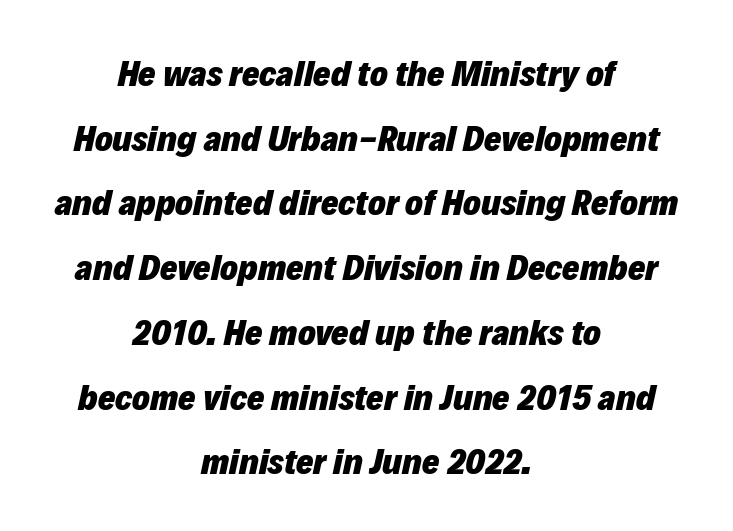
Clear beneath every line of the passage. Here the designer chose a conventional face with non-uniform glyph widths. The whitespace from short lines is split evenly between both sides. The face used here has the dense, thick strokes of a bold. Compared with ordinary roman type, these characters are visibly tilted.
